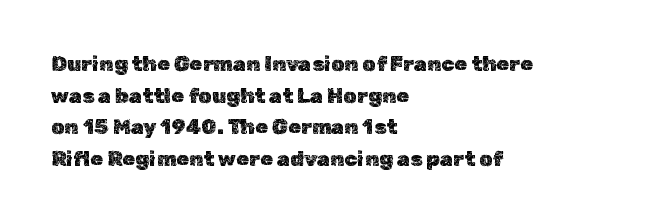
The image shows 21 px text type, upright; set left-aligned, normal line spacing (1.51x), normal letter spacing, not underlined.
